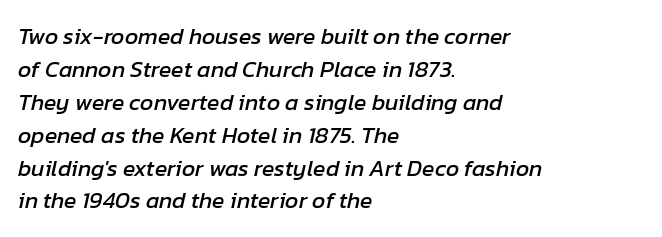
The image shows 23 px text type, italic (leaning right); set left-aligned, normal line spacing (1.43x), normal letter spacing, not underlined.
